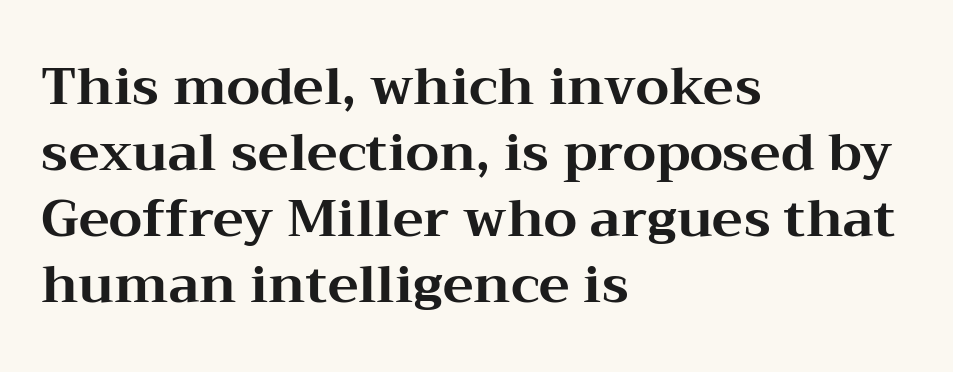
The gaps between neighbouring characters are ordinary and unremarkable. The characters look thick and weighty, a clear bold. These lines are set flush left with a ragged right edge. Only glyphs here, with clear space below each row.
